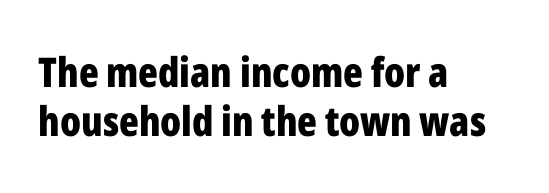
Q: Is the text bold? A: Yes.
Q: Is the text italic (slanted)? A: No, it is upright.
Q: Is the typeface a serif or a sans-serif typeface? A: Sans-serif.
Q: Is the text underlined? A: No.
Q: How is the paragraph aligned? A: Left-aligned.
Q: Is the spacing between letters normal or unusually wide? A: Normal.
Q: Width (condensed, normal, or wide)? A: Condensed.
Q: Stroke contrast? A: Low.
Q: x-height? A: Medium.
Q: Monospaced? A: No.
